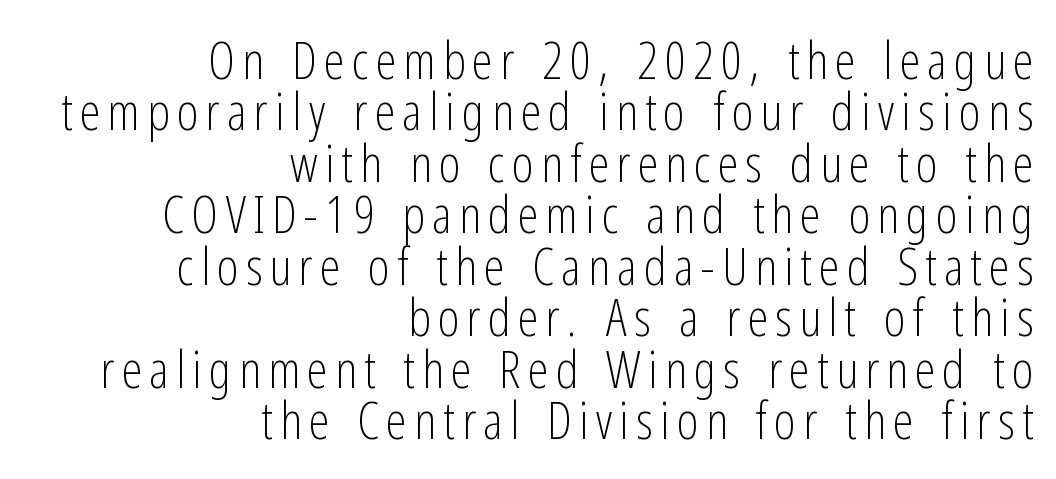
{"serif": "no", "italic": "no", "bold": "no", "weight": "light", "width": "condensed", "stroke_contrast": "low", "x_height": "medium", "monospaced": "no", "underline": "no", "align": "right", "line_spacing": "tight", "line_spacing_ratio": 0.99, "glyph_px": 52}
